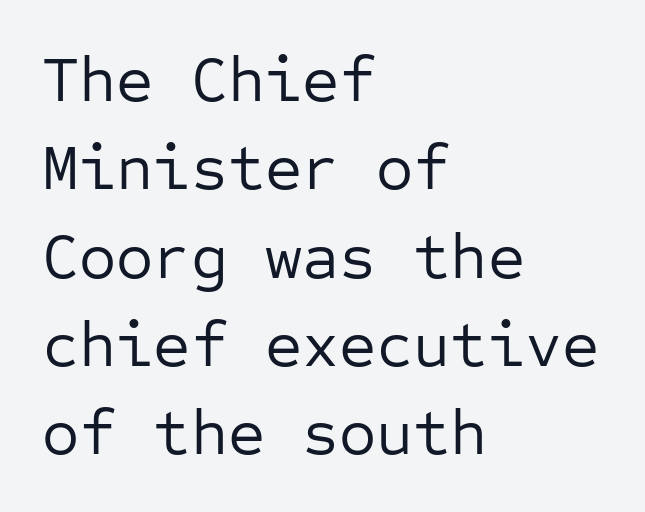
A quiet, ordinary-to-light weight characterises the typeface. Ordinary non-slanted type is in use. Short note: letters normally spaced. Vertically, the passage feels balanced, rows spaced as you'd expect. If you drew a ruler down the left edge, every line would touch it. This rendering employs a face without finishing strokes, i.e., a sans-serif.
